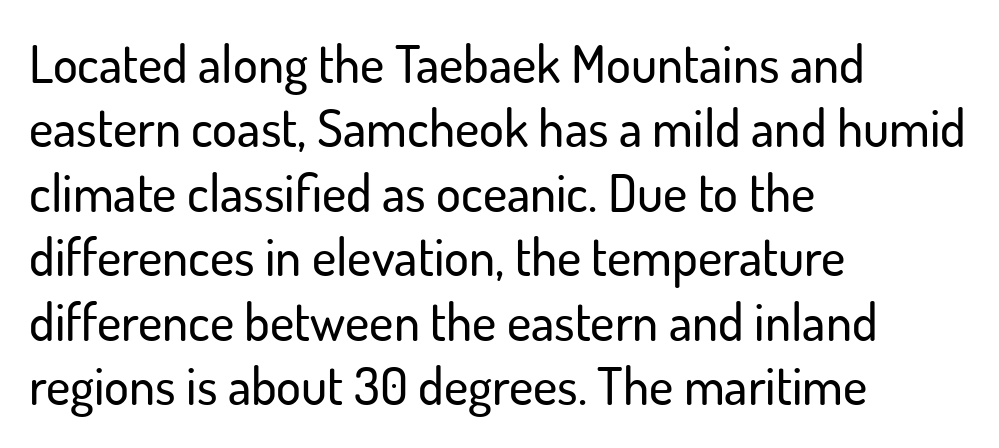
The image shows 52 px sans-serif type, upright; set left-aligned, line spacing 1.24x, normal letter spacing, not underlined; low stroke contrast and a small x-height.
